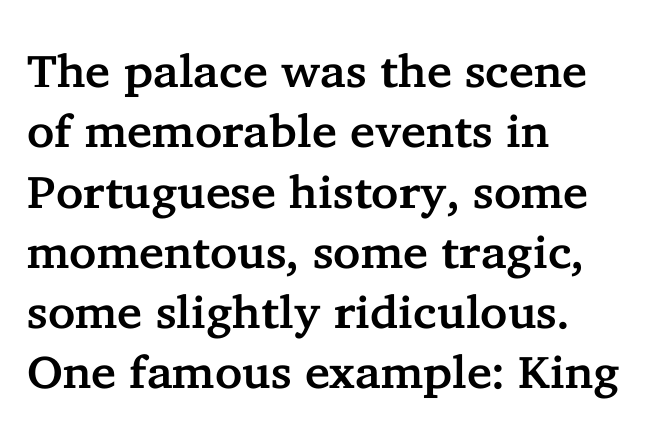
Q: Is the text italic (slanted)? A: No, it is upright.
Q: Is the typeface a serif or a sans-serif typeface? A: Serif.
Q: Is the text underlined? A: No.
Q: How is the paragraph aligned? A: Left-aligned.
Q: Is the spacing between letters normal or unusually wide? A: Normal.
Q: Is the spacing between lines tight, normal or loose? A: Normal.
Q: Width (condensed, normal, or wide)? A: Normal.
Q: Stroke contrast? A: Low.
Q: x-height? A: Medium.
Q: Monospaced? A: No.
